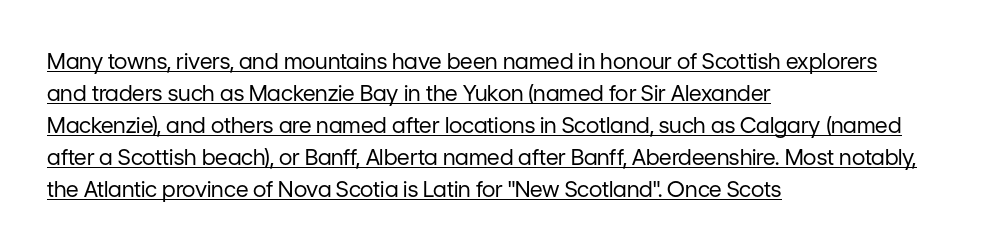
Q: Is the text bold? A: No.
Q: Is the text italic (slanted)? A: No, it is upright.
Q: Is the text underlined? A: Yes.
Q: How is the paragraph aligned? A: Left-aligned.
Q: Is the spacing between letters normal or unusually wide? A: Normal.
Q: Is the spacing between lines tight, normal or loose? A: Normal.
